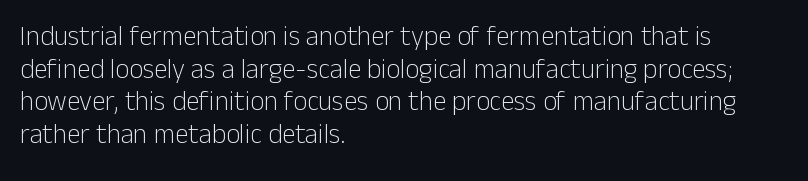
The image shows 27 px text type, upright; set left-aligned, line spacing 1.21x, normal letter spacing, not underlined.
